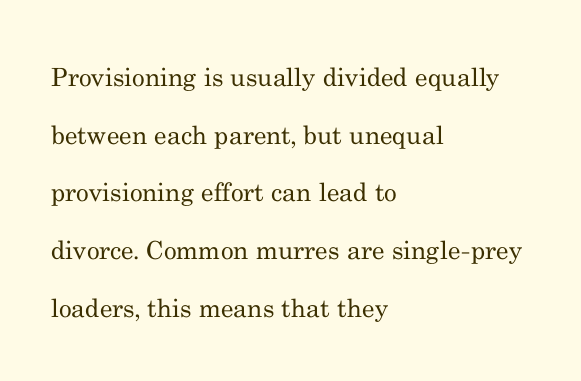
{"italic": "no", "bold": "no", "underline": "no", "align": "left", "line_spacing": "loose", "line_spacing_ratio": 2.31, "letter_spacing": "normal", "letter_spacing_em": 0.0, "glyph_px": 25}
